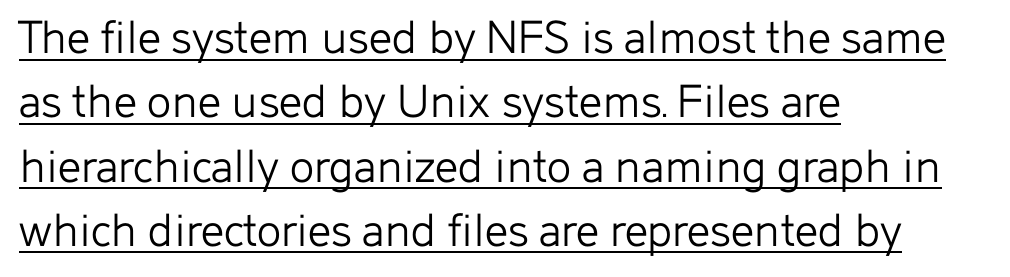
Q: Is the text bold? A: No.
Q: Is the text italic (slanted)? A: No, it is upright.
Q: Is the typeface a serif or a sans-serif typeface? A: Sans-serif.
Q: Is the text underlined? A: Yes.
Q: How is the paragraph aligned? A: Left-aligned.
Q: Is the spacing between letters normal or unusually wide? A: Normal.
Q: Is the spacing between lines tight, normal or loose? A: Normal.
Q: Width (condensed, normal, or wide)? A: Normal.
Q: Stroke contrast? A: Low.
Q: x-height? A: Medium.
Q: Monospaced? A: No.
